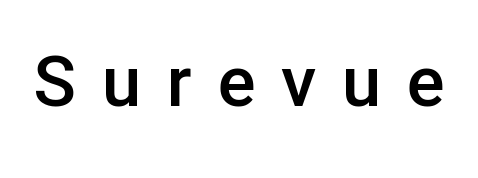
{"serif": "no", "italic": "no", "bold": "semi", "weight": "semibold", "width": "normal", "stroke_contrast": "low", "x_height": "medium", "monospaced": "no", "underline": "no", "letter_spacing": "wide", "letter_spacing_em": 0.36, "glyph_px": 71}
